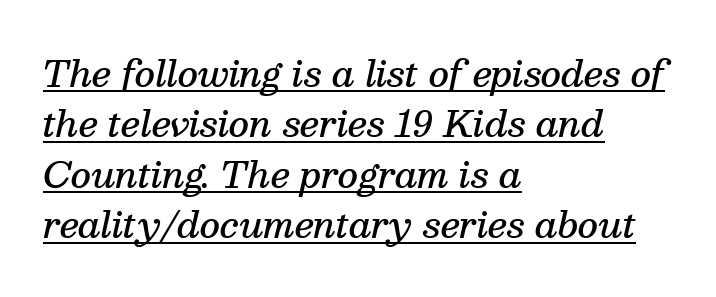
This rendering uses left alignment, leaving the right contour irregular. The lines sit at an ordinary, default distance from one another. Is this a fixed-width face? No — the glyphs have proportional, varying widths. Note: serifs present on the glyphs. The passage shown leans; its letterforms are oblique. Slightly chunky letters — semibold, I'd say, not full bold.
